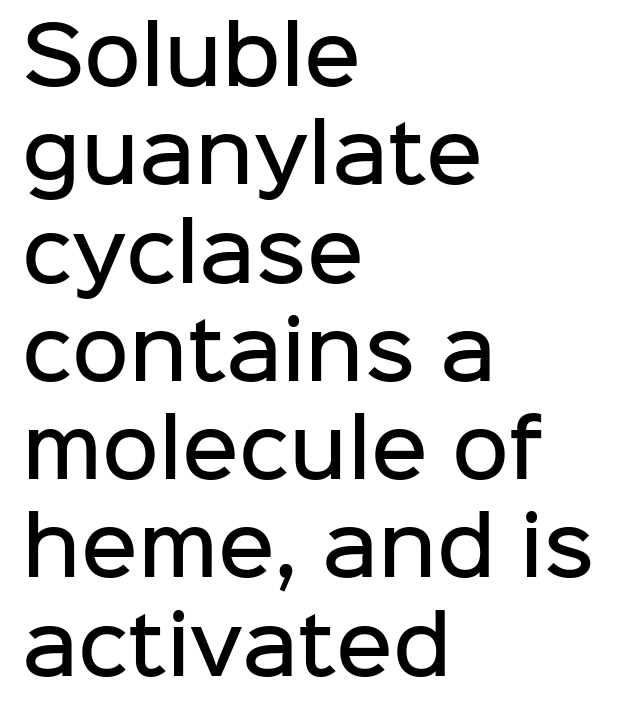
The foot of each line stays bare and open. Vertical strokes here are truly vertical. The rows are spaced the way most documents space them. Inter-character spacing is left at the font's built-in metrics.
